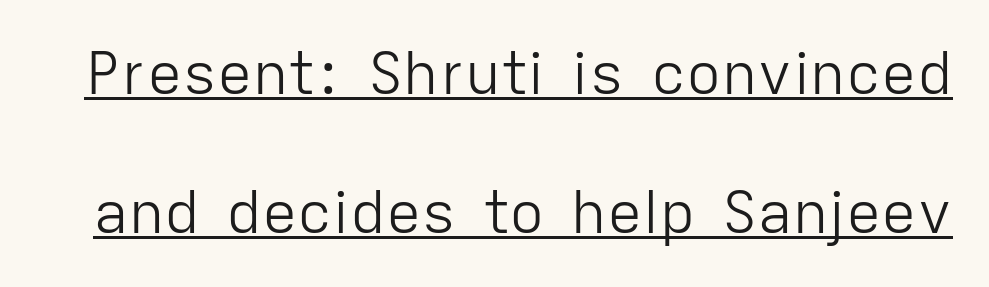
{"serif": "no", "italic": "no", "bold": "no", "weight": "light", "width": "normal", "stroke_contrast": "low", "x_height": "medium", "monospaced": "no", "underline": "yes", "line_spacing": "loose", "line_spacing_ratio": 2.35, "letter_spacing": "normal", "letter_spacing_em": 0.0, "glyph_px": 59}
